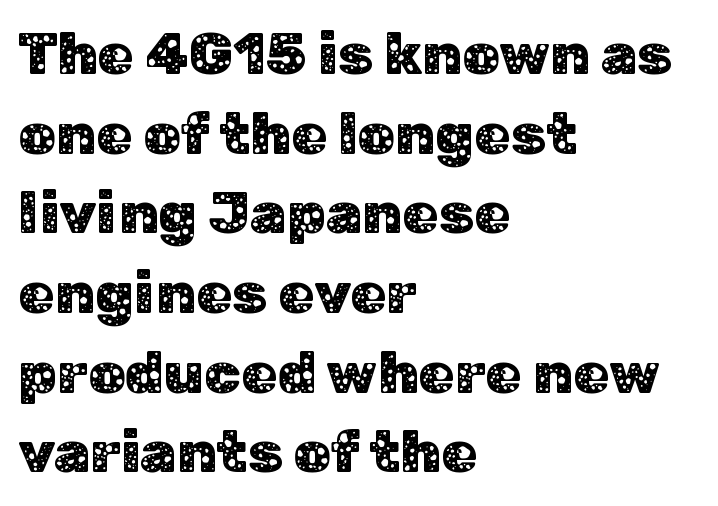
Q: Is the text italic (slanted)? A: No, it is upright.
Q: Is the typeface a serif or a sans-serif typeface? A: Sans-serif.
Q: Is the text underlined? A: No.
Q: How is the paragraph aligned? A: Left-aligned.
Q: Is the spacing between letters normal or unusually wide? A: Normal.
Q: Is the spacing between lines tight, normal or loose? A: Normal.
Q: Width (condensed, normal, or wide)? A: Normal.
Q: Stroke contrast? A: Low.
Q: x-height? A: Medium.
Q: Monospaced? A: No.
